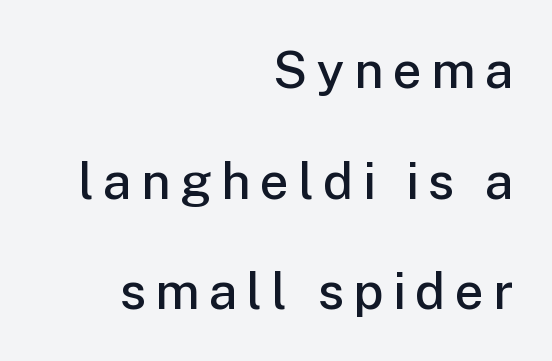
Q: Is the text bold? A: Semi-bold.
Q: Is the text italic (slanted)? A: No, it is upright.
Q: Is the typeface a serif or a sans-serif typeface? A: Sans-serif.
Q: Is the text underlined? A: No.
Q: How is the paragraph aligned? A: Right-aligned.
Q: Is the spacing between lines tight, normal or loose? A: Loose.
Q: Width (condensed, normal, or wide)? A: Normal.
Q: Stroke contrast? A: Low.
Q: x-height? A: Medium.
Q: Monospaced? A: No.
